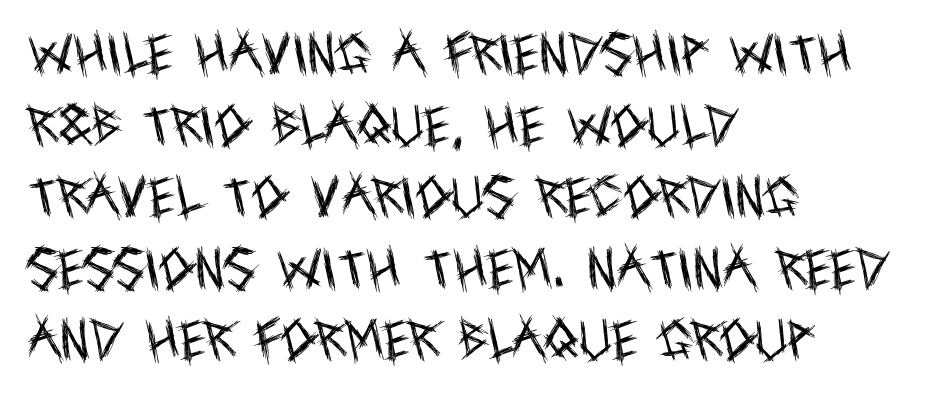
{"serif": "no", "italic": "no", "bold": "no", "weight": "regular", "width": "condensed", "x_height": "large", "monospaced": "no", "underline": "no", "align": "left", "line_spacing": "normal", "line_spacing_ratio": 1.59, "letter_spacing": "normal", "letter_spacing_em": 0.0, "glyph_px": 45}
